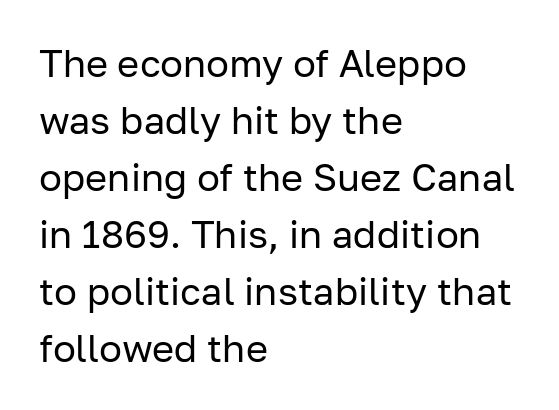
{"serif": "no", "italic": "no", "bold": "no", "weight": "regular", "width": "normal", "stroke_contrast": "low", "x_height": "medium", "monospaced": "no", "underline": "no", "align": "left", "line_spacing": "normal", "line_spacing_ratio": 1.5, "letter_spacing": "normal", "letter_spacing_em": 0.0, "glyph_px": 38}
